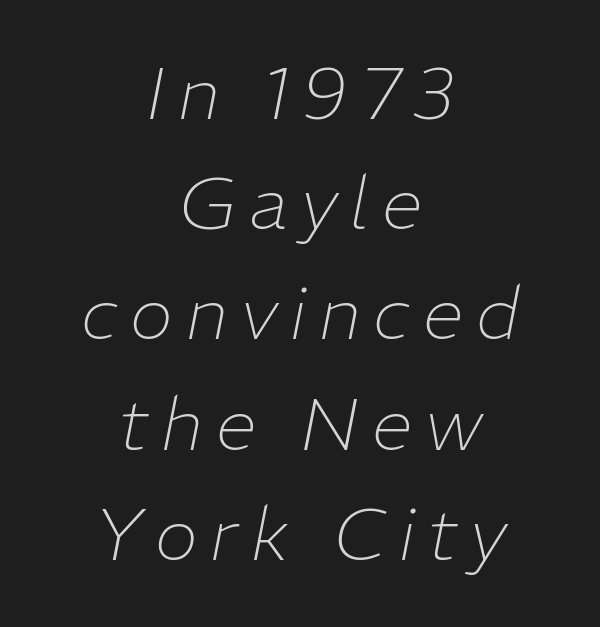
The image shows 73 px thin type, italic (leaning right); set centered, normal line spacing (1.51x), not underlined; low stroke contrast and a medium x-height.
